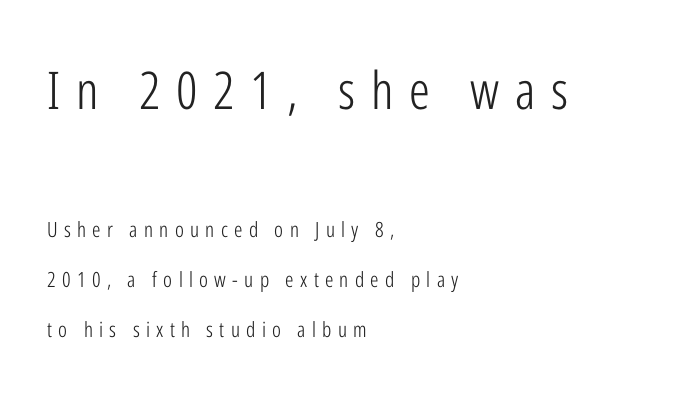
The image shows 52 px light, condensed sans-serif type, upright; set left-aligned, loose line spacing (2.38x), unusually wide letter spacing (+0.3 em), not underlined; the first (top) block is 2.48x larger; low stroke contrast and a medium x-height.
